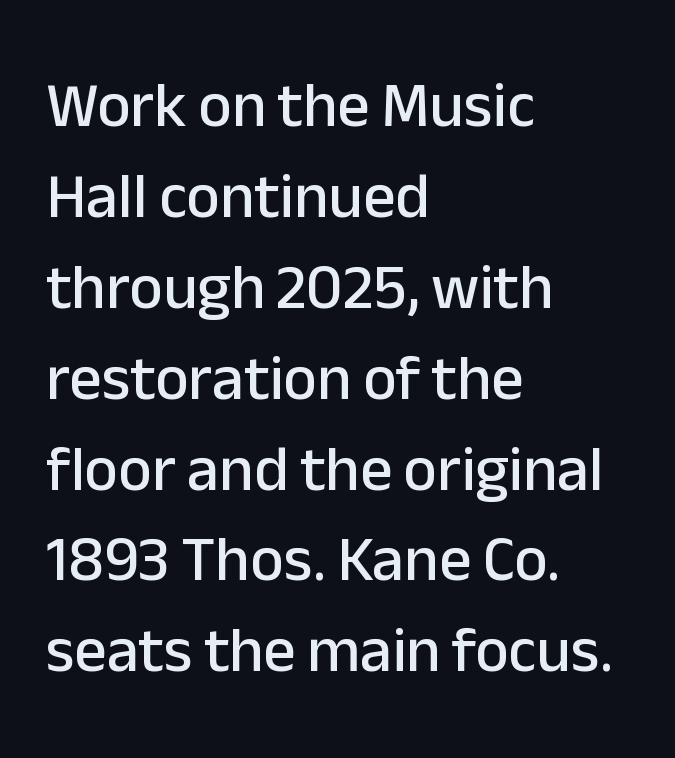
The image shows 64 px sans-serif type, upright; set left-aligned, normal line spacing (1.42x), normal letter spacing, not underlined; low stroke contrast and a medium x-height.
